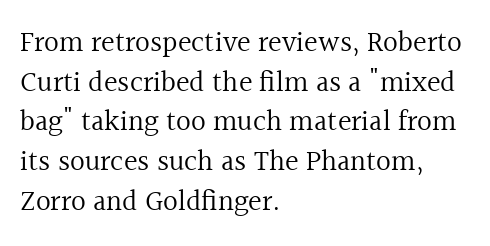
The image shows 29 px regular-weight serif type, upright; set left-aligned, normal line spacing (1.37x), normal letter spacing, not underlined; a medium x-height.
